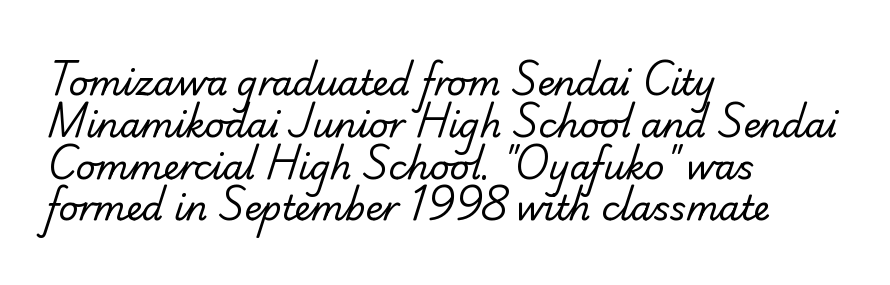
The image shows 34 px regular-weight sans-serif type; set left-aligned, line spacing 1.23x, normal letter spacing, not underlined; low stroke contrast and a small x-height.
